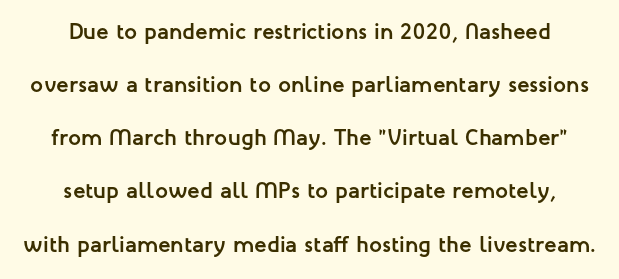
The image shows 23 px bold type, upright; set loose line spacing (2.31x), normal letter spacing, not underlined.
